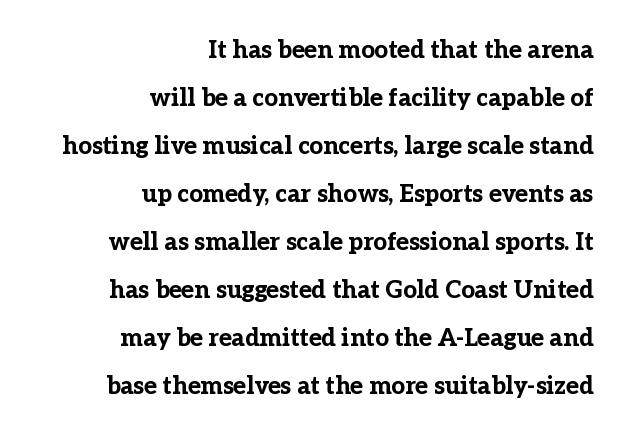
Q: Is the text bold? A: Yes.
Q: Is the text italic (slanted)? A: No, it is upright.
Q: Is the text underlined? A: No.
Q: How is the paragraph aligned? A: Right-aligned.
Q: Is the spacing between letters normal or unusually wide? A: Normal.
Q: Is the spacing between lines tight, normal or loose? A: Loose.
